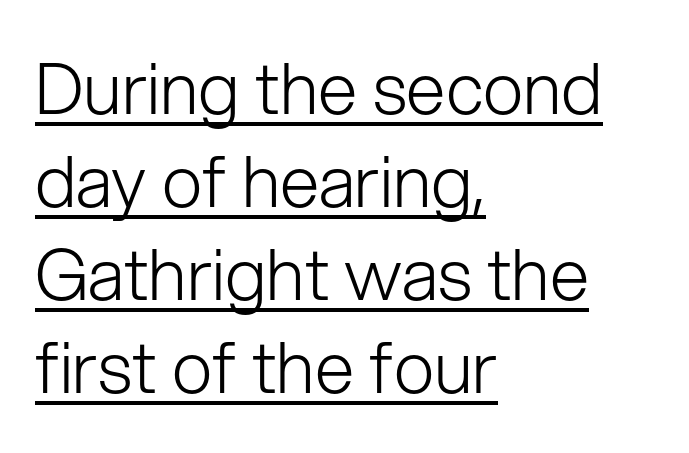
{"serif": "no", "italic": "no", "bold": "no", "weight": "light", "width": "normal", "stroke_contrast": "low", "x_height": "medium", "monospaced": "no", "underline": "yes", "align": "left", "line_spacing": "normal", "line_spacing_ratio": 1.31, "letter_spacing": "normal", "letter_spacing_em": 0.0, "glyph_px": 71}
